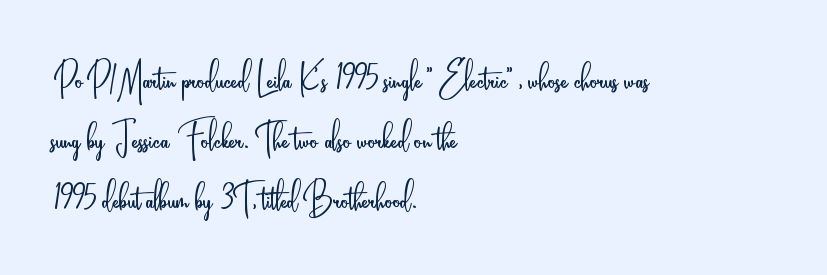
The image shows 48 px light, condensed sans-serif type; set left-aligned, normal line spacing (1.25x), normal letter spacing, not underlined; low stroke contrast and a small x-height.
